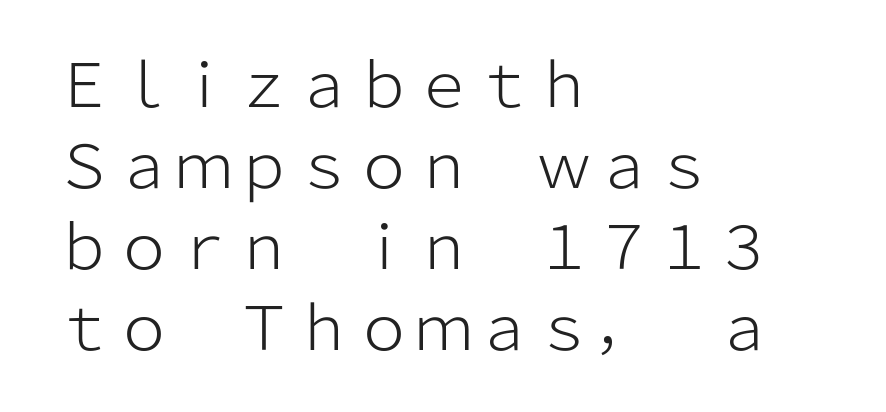
{"serif": "no", "italic": "no", "bold": "no", "weight": "light", "width": "normal", "stroke_contrast": "low", "x_height": "medium", "monospaced": "no", "underline": "no", "align": "left", "line_spacing": "normal", "line_spacing_ratio": 1.35, "letter_spacing": "normal", "letter_spacing_em": 0.0, "glyph_px": 60}
